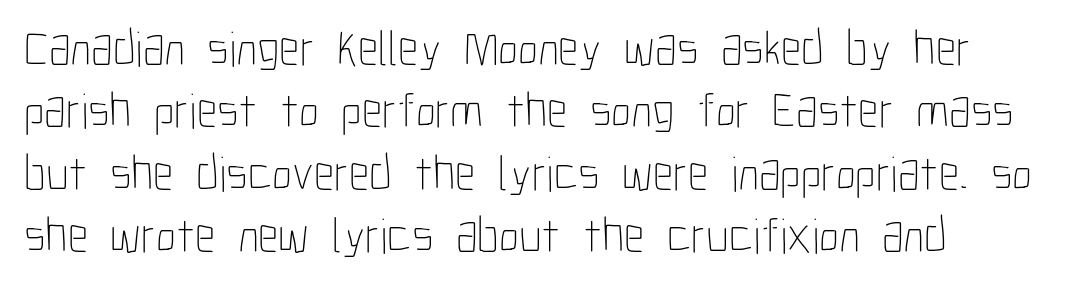
{"italic": "no", "bold": "no", "weight": "thin", "width": "condensed", "stroke_contrast": "low", "x_height": "medium", "monospaced": "no", "underline": "no", "align": "left", "line_spacing": "normal", "line_spacing_ratio": 1.25, "letter_spacing": "normal", "letter_spacing_em": 0.0, "glyph_px": 50}
